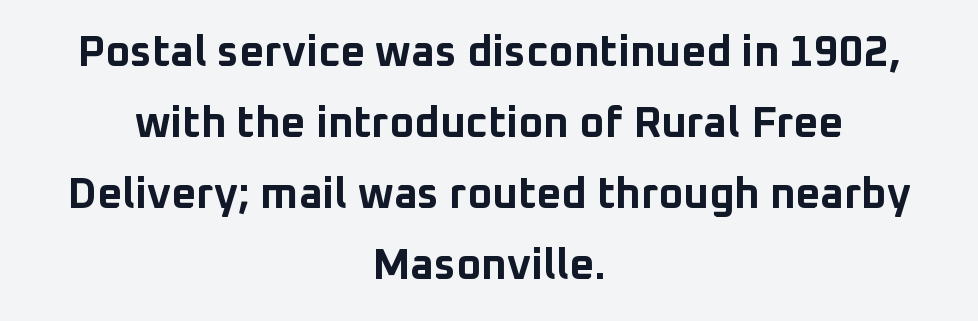
{"serif": "no", "italic": "no", "bold": "yes", "weight": "bold", "width": "normal", "stroke_contrast": "low", "x_height": "medium", "monospaced": "no", "underline": "no", "align": "center", "line_spacing": "normal", "line_spacing_ratio": 1.65, "letter_spacing": "normal", "letter_spacing_em": 0.0, "glyph_px": 43}
